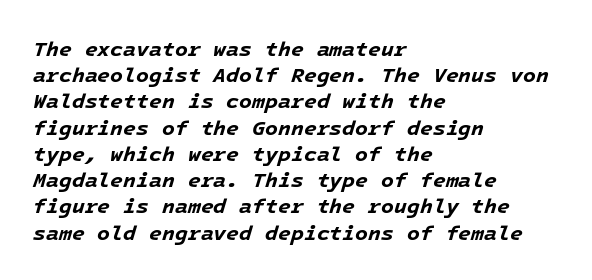
This rendering uses left alignment, leaving the right contour irregular. This is oblique type, the kind used for emphasis or titles. A typesetter would call this zero additional tracking. Its strokes are broad and dark, the hallmark of bold type. Underlining? Definitely not there.
